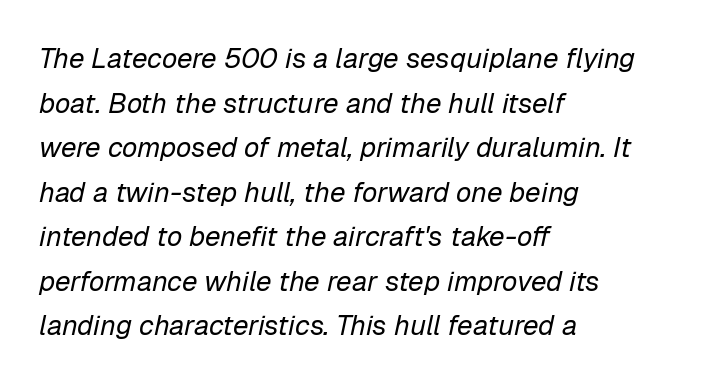
The image shows 28 px regular-weight type, italic (leaning right); set left-aligned, normal line spacing (1.59x), normal letter spacing, not underlined; low stroke contrast and a medium x-height.
